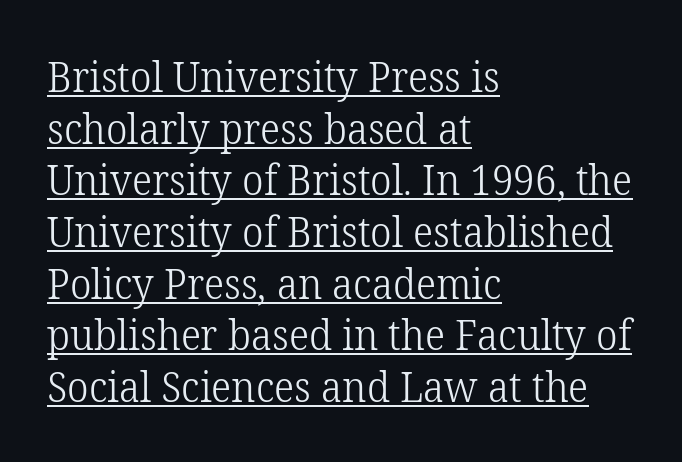
{"serif": "yes", "italic": "no", "bold": "no", "weight": "light", "width": "normal", "stroke_contrast": "low", "x_height": "medium", "monospaced": "no", "underline": "yes", "align": "left", "line_spacing_ratio": 1.23, "letter_spacing": "normal", "letter_spacing_em": 0.0, "glyph_px": 42}
